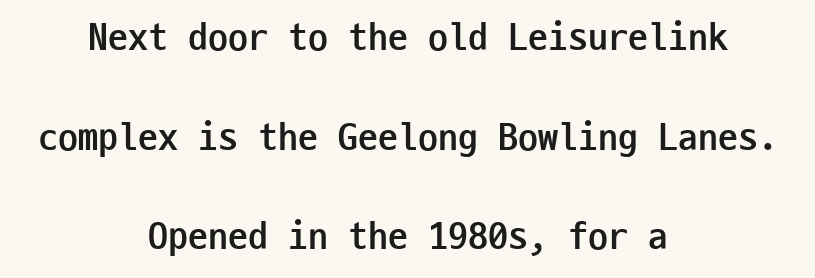
Q: Is the text bold? A: Yes.
Q: Is the text italic (slanted)? A: No, it is upright.
Q: Is the typeface a serif or a sans-serif typeface? A: Sans-serif.
Q: Is the text underlined? A: No.
Q: How is the paragraph aligned? A: Centered.
Q: Is the spacing between letters normal or unusually wide? A: Normal.
Q: Is the spacing between lines tight, normal or loose? A: Loose.
Q: Width (condensed, normal, or wide)? A: Condensed.
Q: Stroke contrast? A: Low.
Q: x-height? A: Medium.
Q: Monospaced? A: Yes.
